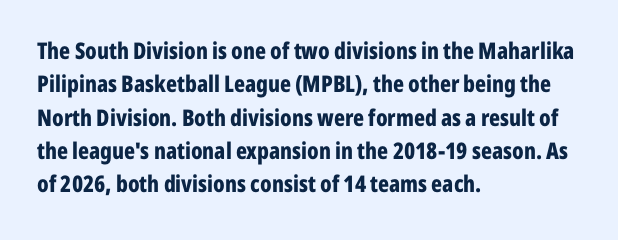
The image shows 23 px bold type, upright; set left-aligned, normal line spacing (1.45x), normal letter spacing, not underlined.
